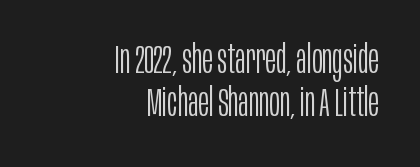
Q: Is the text bold? A: No.
Q: Is the text italic (slanted)? A: No, it is upright.
Q: Is the typeface a serif or a sans-serif typeface? A: Sans-serif.
Q: Is the text underlined? A: No.
Q: How is the paragraph aligned? A: Right-aligned.
Q: Is the spacing between letters normal or unusually wide? A: Normal.
Q: Is the spacing between lines tight, normal or loose? A: Tight.
Q: Width (condensed, normal, or wide)? A: Condensed.
Q: Stroke contrast? A: Low.
Q: x-height? A: Large.
Q: Monospaced? A: No.
